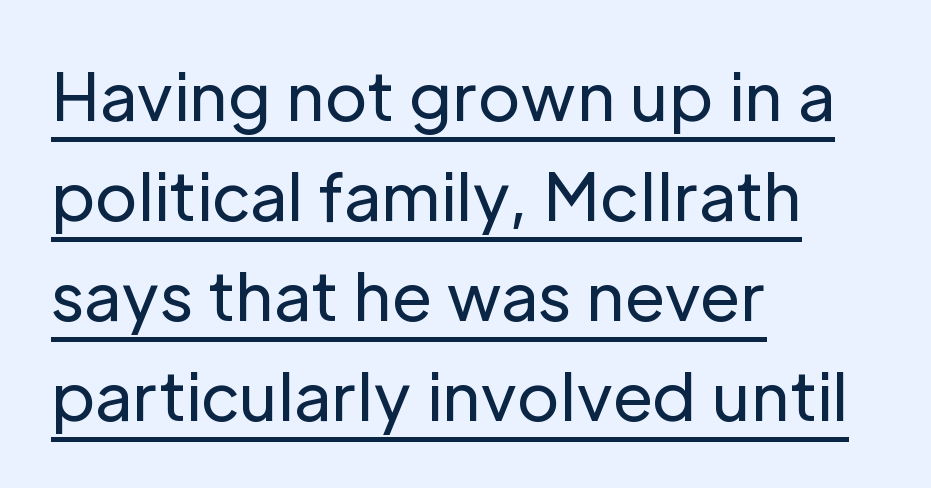
{"serif": "no", "italic": "no", "bold": "no", "weight": "regular", "width": "normal", "stroke_contrast": "low", "x_height": "medium", "monospaced": "no", "underline": "yes", "align": "left", "line_spacing": "normal", "line_spacing_ratio": 1.54, "letter_spacing": "normal", "letter_spacing_em": 0.0, "glyph_px": 65}
